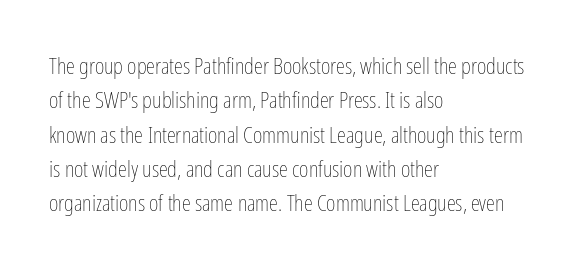
The image shows 23 px text type, upright; set left-aligned, normal line spacing (1.49x), normal letter spacing, not underlined.
